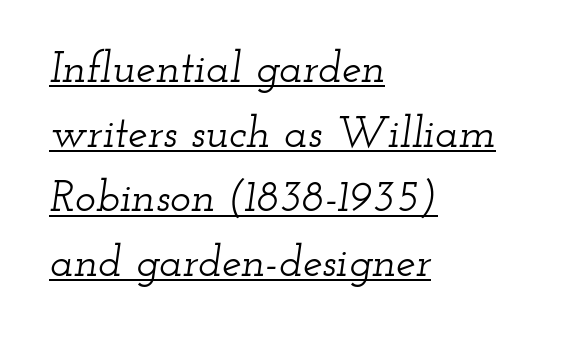
The image shows 44 px wide serif type, italic (leaning right); set left-aligned, normal line spacing (1.47x), normal letter spacing, underlined; low stroke contrast and a small x-height.
